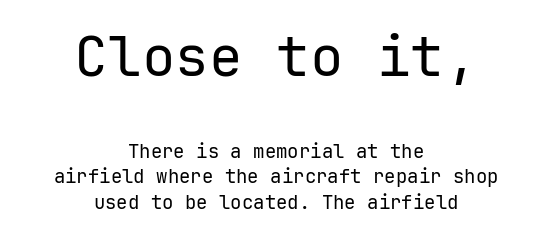
Q: Is the text bold? A: No.
Q: Is the text italic (slanted)? A: No, it is upright.
Q: Is the typeface a serif or a sans-serif typeface? A: Sans-serif.
Q: Is the text underlined? A: No.
Q: How is the paragraph aligned? A: Centered.
Q: Is the spacing between letters normal or unusually wide? A: Normal.
Q: Is the spacing between lines tight, normal or loose? A: Normal.
Q: Which block of text is set in a larger size, the first (top) or the second (bottom)? A: The first (top) one.
Q: Width (condensed, normal, or wide)? A: Normal.
Q: Stroke contrast? A: Low.
Q: x-height? A: Medium.
